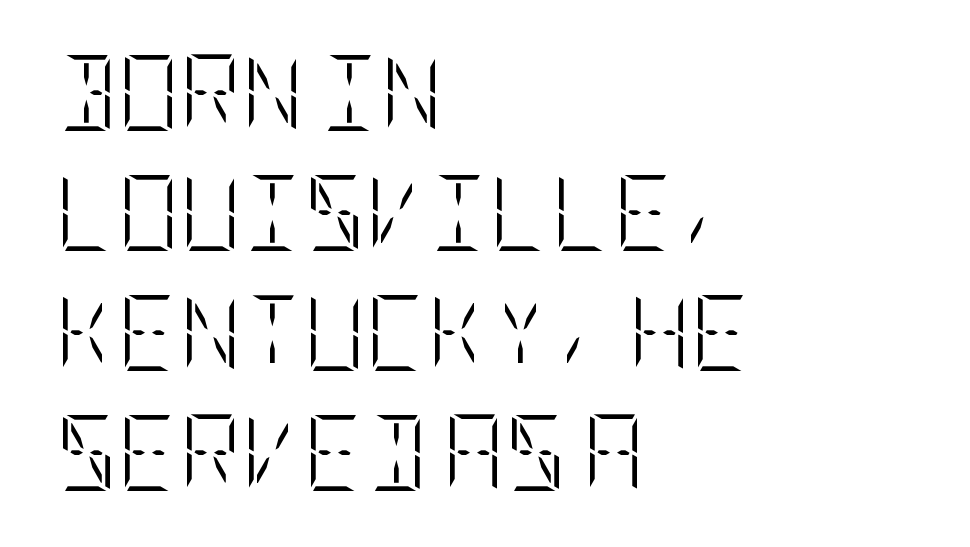
The image shows 76 px light, condensed type, upright; set left-aligned, normal line spacing (1.58x), normal letter spacing, not underlined; low stroke contrast and a large x-height.
